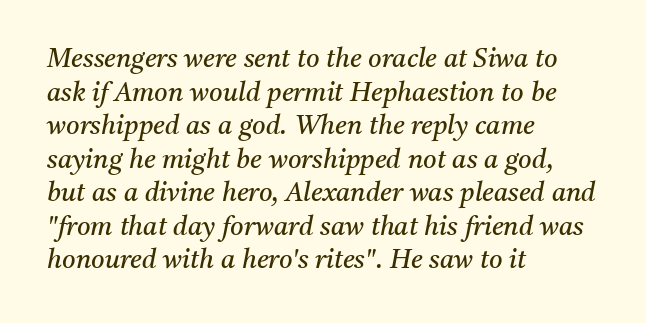
A typesetter would call this zero additional tracking. The typography opts for an oblique posture over an upright one. Line starts are locked; line ends wander. Lines of text with bare space underneath.
